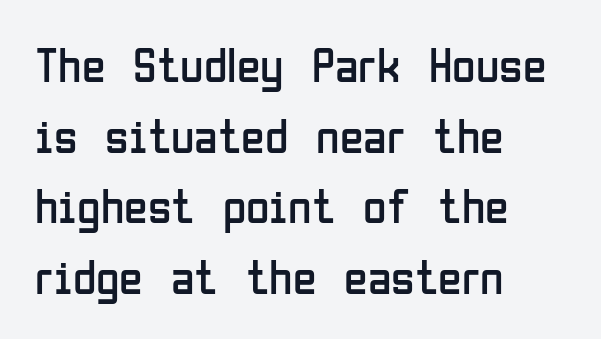
The image shows 48 px regular-weight, condensed sans-serif type, upright; set left-aligned, normal line spacing (1.47x), normal letter spacing, not underlined; low stroke contrast and a medium x-height.
